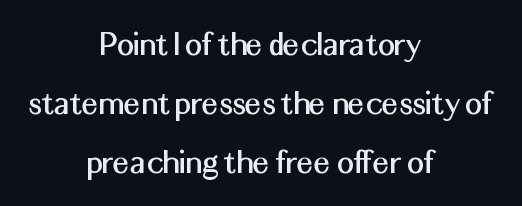
{"serif": "no", "italic": "no", "width": "normal", "stroke_contrast": "medium", "x_height": "medium", "monospaced": "no", "underline": "no", "align": "center", "line_spacing": "normal", "line_spacing_ratio": 1.59, "letter_spacing": "normal", "letter_spacing_em": 0.0, "glyph_px": 37}
